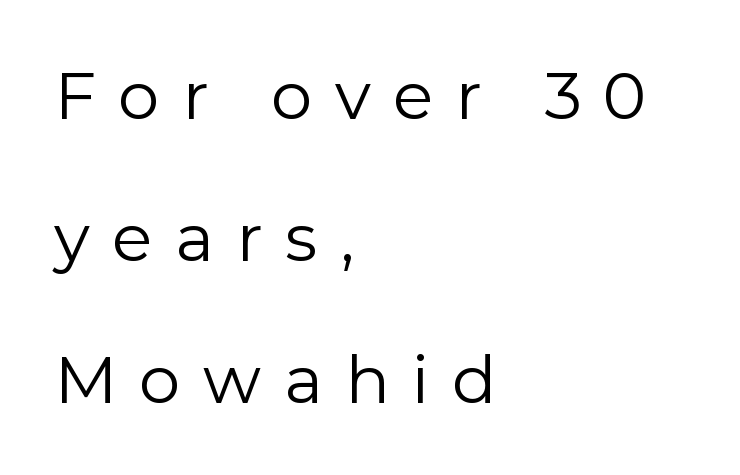
{"serif": "no", "italic": "no", "bold": "no", "weight": "regular", "width": "normal", "stroke_contrast": "low", "x_height": "medium", "monospaced": "no", "underline": "no", "align": "left", "line_spacing": "loose", "line_spacing_ratio": 2.15, "letter_spacing": "wide", "letter_spacing_em": 0.34, "glyph_px": 66}
